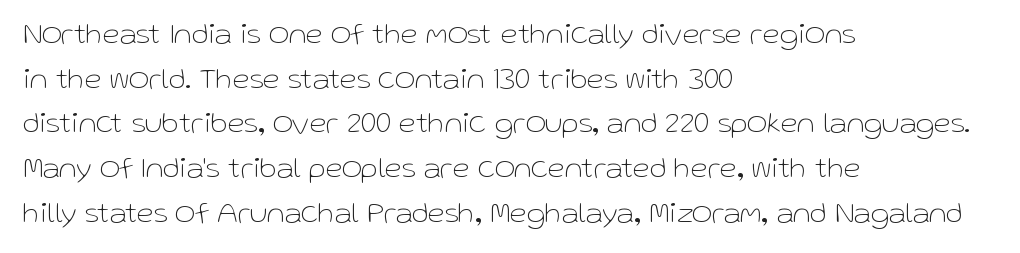
Each letter keeps its own natural width here, so spacing adapts to shape. This sample uses plain, unmodified letter spacing. Check where the strokes stop: nothing finishes them off — pure sans. The letters stand upright; this is a roman face. A normal amount of white space separates one row of letters from the next.
